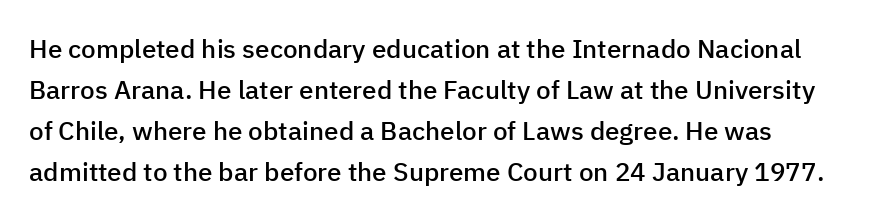
Compared with an ordinary text face, these strokes are moderately heavier — a semibold. Default kerning and tracking; the words read as compact shapes. Line spacing here is normal. The lettering holds an erect, upright posture throughout.
